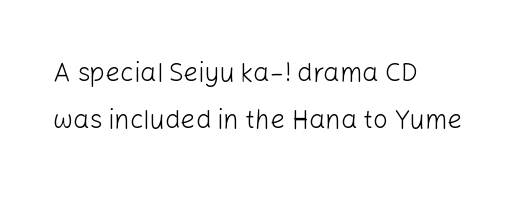
The image shows 26 px text type, upright; set left-aligned, line spacing 1.81x, normal letter spacing, not underlined.
